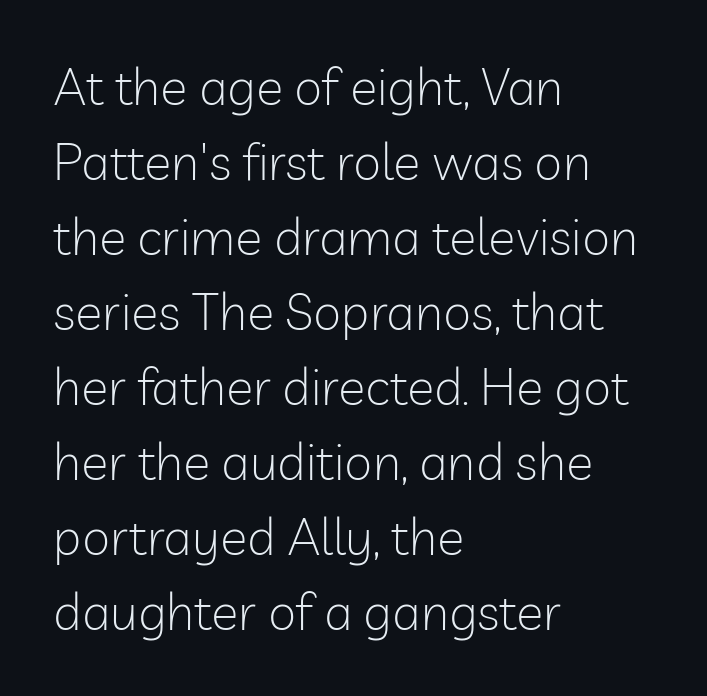
Casual observation: everything's shoved over to the left. Classification — sans serif. Interline gaps are of average width in this sample. Is the type heavy? It reads as light-to-regular instead.
